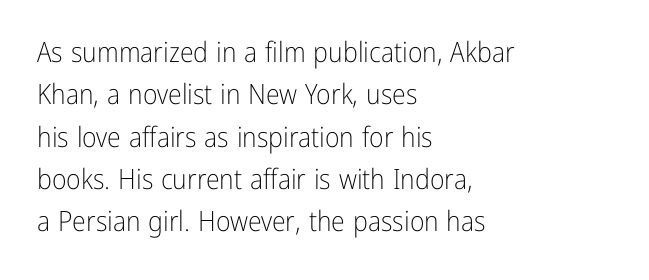
{"serif": "no", "italic": "no", "bold": "no", "weight": "light", "width": "condensed", "stroke_contrast": "low", "x_height": "medium", "monospaced": "no", "underline": "no", "align": "left", "line_spacing": "normal", "line_spacing_ratio": 1.51, "letter_spacing": "normal", "letter_spacing_em": 0.0, "glyph_px": 28}
